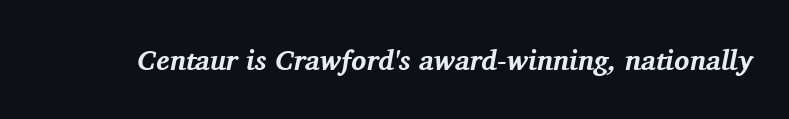
The image shows 28 px bold serif type, italic (leaning right); set normal letter spacing, not underlined; medium stroke contrast and a medium x-height.
